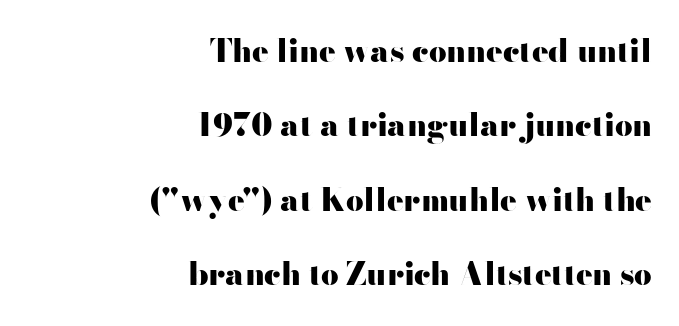
Q: Is the text bold? A: Yes.
Q: Is the text italic (slanted)? A: No, it is upright.
Q: Is the typeface a serif or a sans-serif typeface? A: Serif.
Q: Is the text underlined? A: No.
Q: How is the paragraph aligned? A: Right-aligned.
Q: Is the spacing between letters normal or unusually wide? A: Normal.
Q: Is the spacing between lines tight, normal or loose? A: Loose.
Q: Width (condensed, normal, or wide)? A: Wide.
Q: Stroke contrast? A: High.
Q: x-height? A: Small.
Q: Monospaced? A: No.
